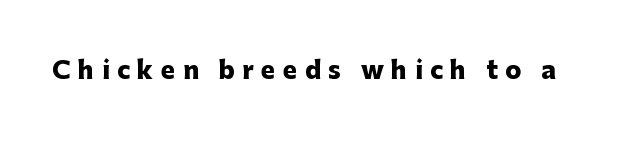
Q: Is the text bold? A: Yes.
Q: Is the text italic (slanted)? A: No, it is upright.
Q: Is the text underlined? A: No.
Q: Is the spacing between letters normal or unusually wide? A: Unusually wide.
